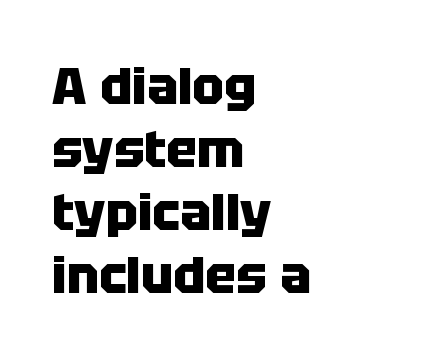
The image shows 52 px heavy sans-serif type, upright; set left-aligned, line spacing 1.21x, normal letter spacing, not underlined; low stroke contrast and a large x-height.
